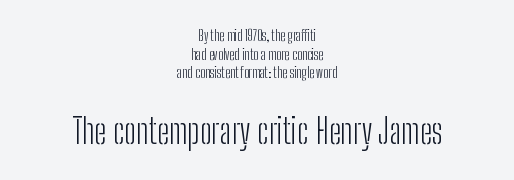
{"serif": "no", "italic": "no", "bold": "no", "weight": "light", "width": "condensed", "stroke_contrast": "low", "x_height": "medium", "monospaced": "no", "underline": "no", "align": "center", "line_spacing": "normal", "line_spacing_ratio": 1.33, "letter_spacing": "normal", "letter_spacing_em": 0.0, "larger_block": "second", "size_ratio": 2.43, "glyph_px": 34}
